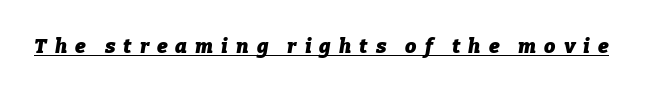
{"italic": "yes", "lean": "right", "slant_degrees": 9, "bold": "yes", "underline": "yes", "letter_spacing": "wide", "letter_spacing_em": 0.4, "glyph_px": 20}
